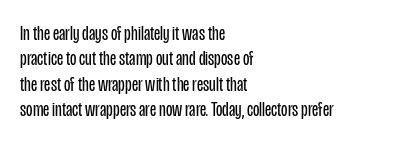
The image shows 21 px text type, upright; set left-aligned, line spacing 1.21x, normal letter spacing, not underlined.
